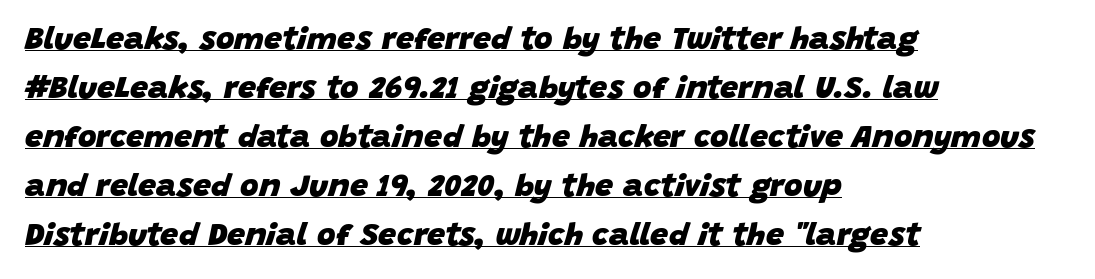
{"italic": "yes", "lean": "right", "slant_degrees": 15, "bold": "yes", "weight": "heavy", "width": "normal", "stroke_contrast": "low", "x_height": "large", "monospaced": "no", "underline": "yes", "align": "left", "line_spacing": "normal", "line_spacing_ratio": 1.53, "letter_spacing": "normal", "letter_spacing_em": 0.0, "glyph_px": 32}
